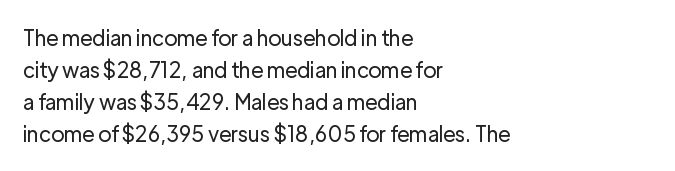
{"italic": "no", "bold": "no", "underline": "no", "align": "left", "line_spacing": "normal", "line_spacing_ratio": 1.53, "letter_spacing": "normal", "letter_spacing_em": 0.0, "glyph_px": 21}
